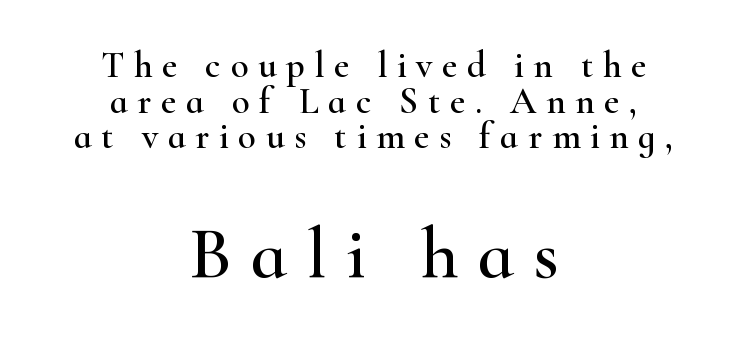
The image shows 74 px wide serif type, upright; set centered, tight line spacing (0.96x), unusually wide letter spacing (+0.26 em), not underlined; the second (bottom) block is 2.0x larger; high stroke contrast and a small x-height.
